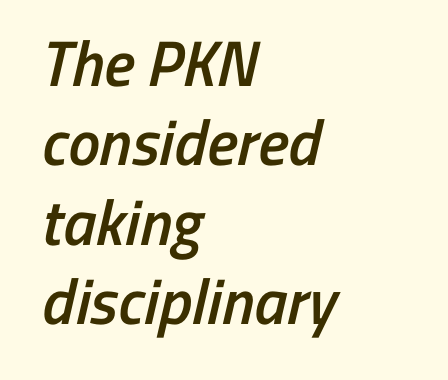
{"serif": "no", "bold": "semi", "weight": "semibold", "width": "condensed", "stroke_contrast": "low", "x_height": "medium", "monospaced": "no", "underline": "no", "align": "left", "line_spacing_ratio": 1.24, "letter_spacing": "normal", "letter_spacing_em": 0.0, "glyph_px": 64}
